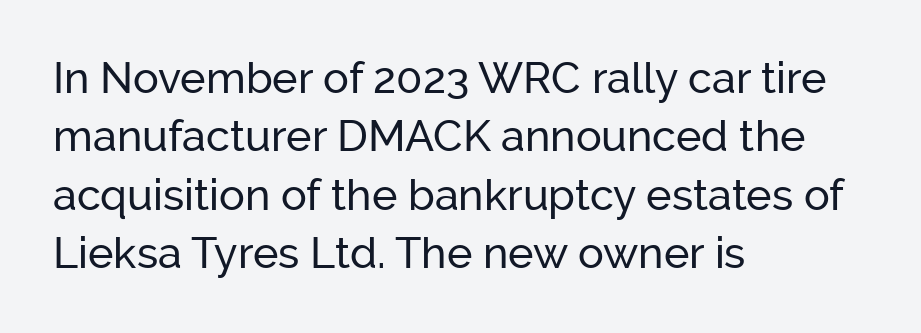
The image shows 43 px sans-serif type, upright; set left-aligned, normal line spacing (1.36x), normal letter spacing, not underlined; low stroke contrast and a medium x-height.
